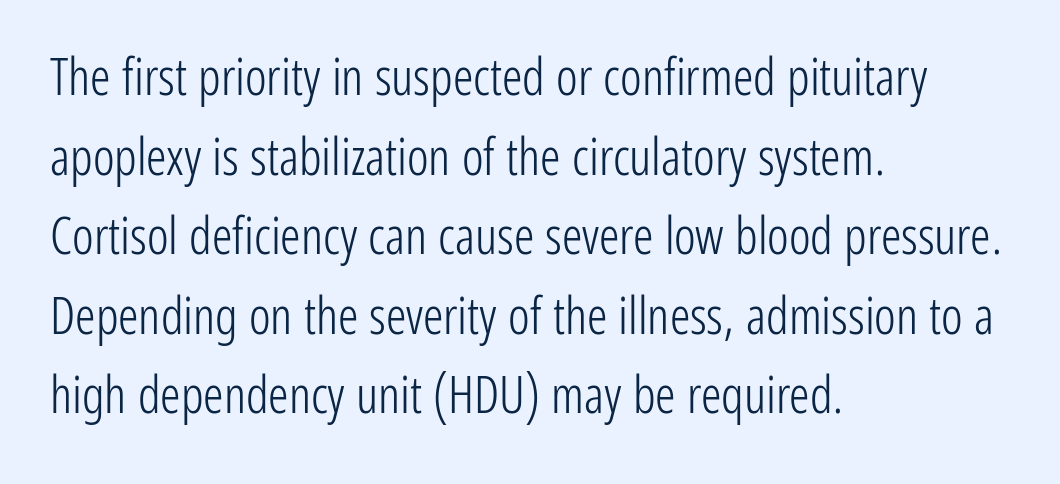
Do the characters align in a grid? No, the font is proportional. The type family on display is of the sans-serif kind. Posture: upright roman. Plain, unruled lines of type. Layout note: lines flush left.
